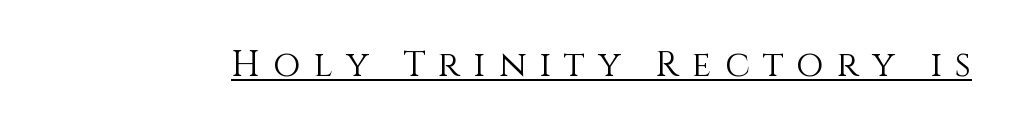
Q: Is the text bold? A: No.
Q: Is the text italic (slanted)? A: No, it is upright.
Q: Is the text underlined? A: Yes.
Q: Is the spacing between letters normal or unusually wide? A: Unusually wide.
Q: Width (condensed, normal, or wide)? A: Normal.
Q: Stroke contrast? A: Medium.
Q: x-height? A: Large.
Q: Monospaced? A: No.
